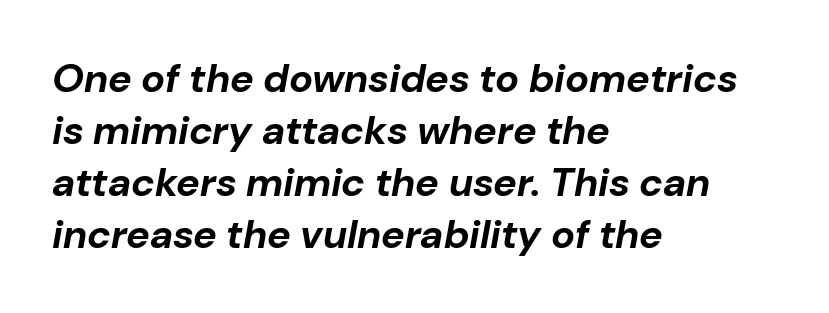
The image shows 40 px bold type, italic (leaning right); set left-aligned, normal line spacing (1.3x), normal letter spacing, not underlined; low stroke contrast and a medium x-height.
